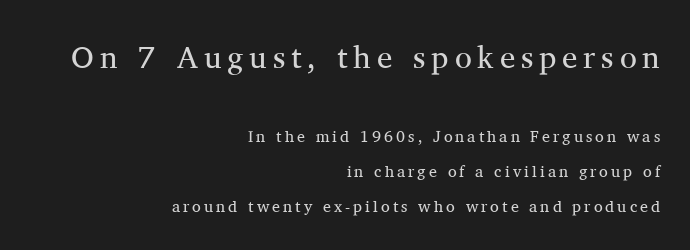
Vertical spacing — loose. Nobody drew a line under any word here. Vertical strokes here are truly vertical. The typeface chosen for these lines features serifs. Spacing verdict: proportional, widths tailored to each character.
